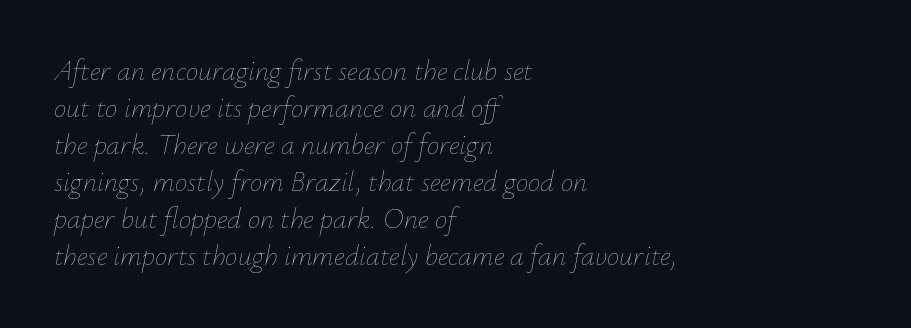
Q: Is the text bold? A: No.
Q: Is the text italic (slanted)? A: Yes, it leans right by about 12 degrees.
Q: Is the text underlined? A: No.
Q: How is the paragraph aligned? A: Left-aligned.
Q: Is the spacing between letters normal or unusually wide? A: Normal.
Q: Is the spacing between lines tight, normal or loose? A: Normal.
Q: Width (condensed, normal, or wide)? A: Normal.
Q: Stroke contrast? A: Low.
Q: x-height? A: Small.
Q: Monospaced? A: No.
